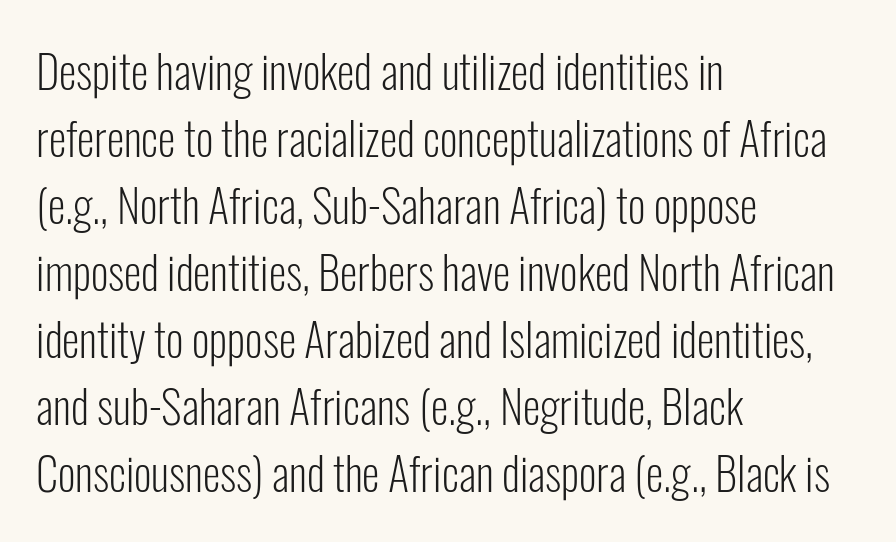
Do the characters align in a grid? No, the font is proportional. Italic: no, the glyphs are upright roman. In terms of leading, this rendering sits right in the middle. The space beneath each line is pristine and unruled. The letters carry no serifs — their stems end cleanly without finishing strokes.
